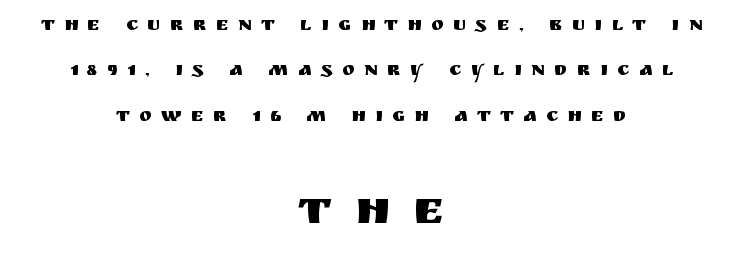
Look at the bottom of the vertical strokes: they stop flat, with no serifs. Do the characters align in a grid? No, the font is proportional. Italic? Not at all — the glyphs are vertical. Characters follow at a spacing far wider than the type designer built in.
